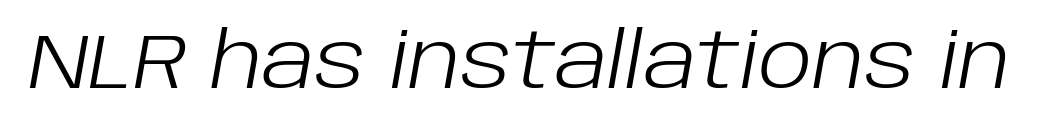
{"italic": "yes", "lean": "right", "slant_degrees": 10, "bold": "no", "weight": "light", "width": "normal", "stroke_contrast": "low", "x_height": "large", "monospaced": "no", "underline": "no", "letter_spacing": "normal", "letter_spacing_em": 0.0, "glyph_px": 77}
